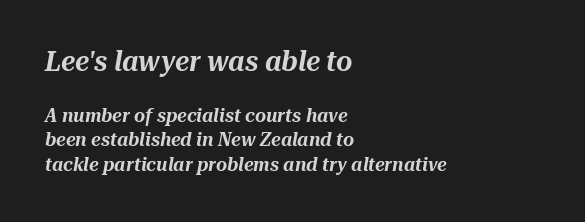
{"italic": "yes", "lean": "right", "slant_degrees": 10, "width": "normal", "stroke_contrast": "medium", "x_height": "medium", "monospaced": "no", "underline": "no", "align": "left", "line_spacing": "normal", "line_spacing_ratio": 1.3, "letter_spacing": "normal", "letter_spacing_em": 0.0, "larger_block": "first", "size_ratio": 1.47, "glyph_px": 28}
